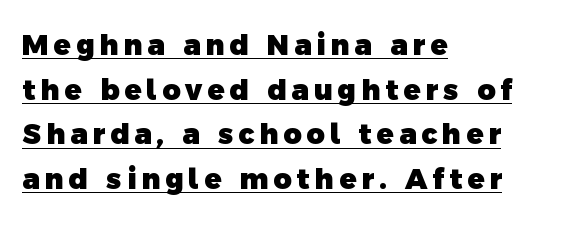
{"serif": "no", "bold": "yes", "weight": "heavy", "width": "normal", "x_height": "medium", "monospaced": "no", "underline": "yes", "align": "left", "line_spacing": "normal", "line_spacing_ratio": 1.59, "glyph_px": 28}
